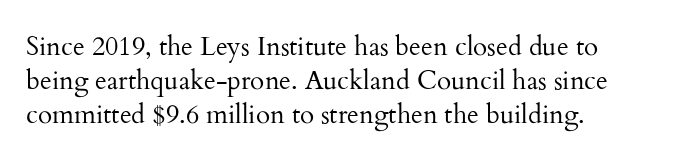
Descenders are the only things crossing below the line. All the whitespace from short lines collects on the right. Characters remain perfectly vertical along every line. The letters sit at their default tracking, neither squeezed nor spread.
